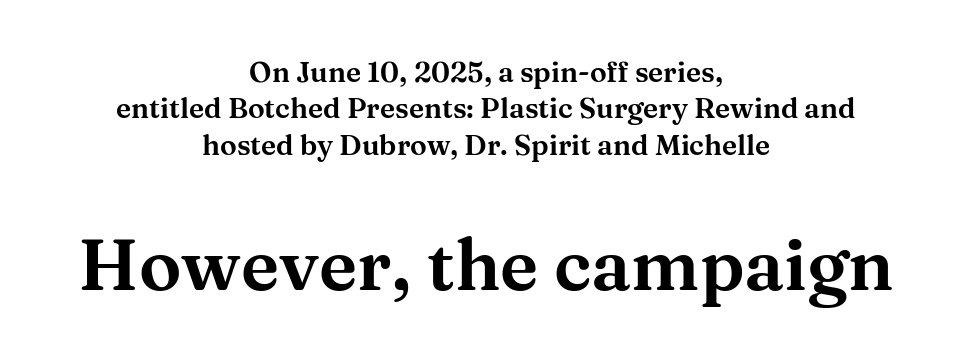
The image shows 71 px wide serif type, upright; set centered, normal line spacing (1.3x), normal letter spacing, not underlined; the second (bottom) block is 2.54x larger; medium stroke contrast and a medium x-height.
